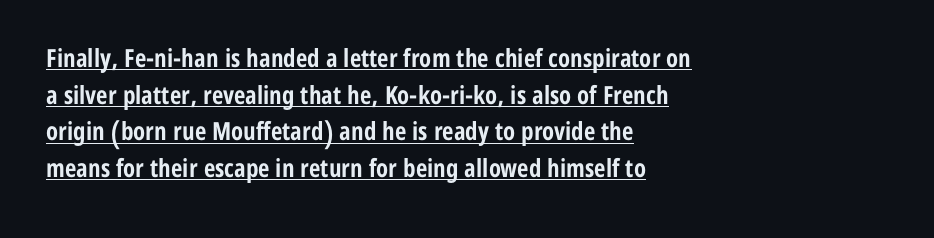
Caption: lettering with a line underneath. Alignment: flush left. In terms of leading, this rendering sits right in the middle. Students, note that the glyphs here touch the page at normal intervals. You'd pick this weight for a headline — it's a proper bold.
